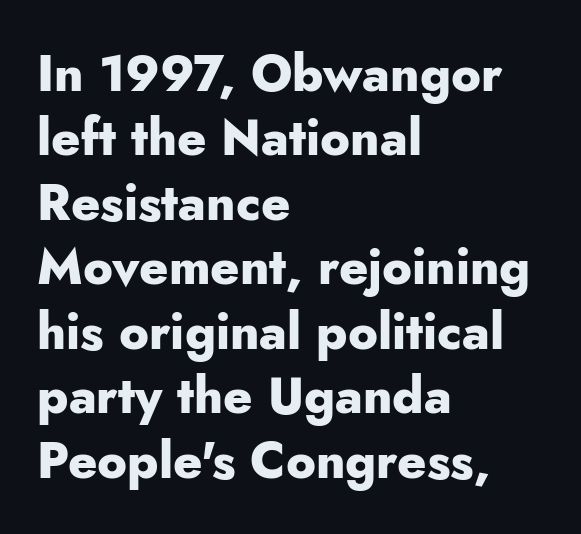
Q: Is the text bold? A: Yes.
Q: Is the text italic (slanted)? A: No, it is upright.
Q: Is the typeface a serif or a sans-serif typeface? A: Sans-serif.
Q: Is the text underlined? A: No.
Q: How is the paragraph aligned? A: Left-aligned.
Q: Is the spacing between letters normal or unusually wide? A: Normal.
Q: Is the spacing between lines tight, normal or loose? A: Normal.
Q: Width (condensed, normal, or wide)? A: Normal.
Q: Stroke contrast? A: Low.
Q: x-height? A: Small.
Q: Monospaced? A: No.
